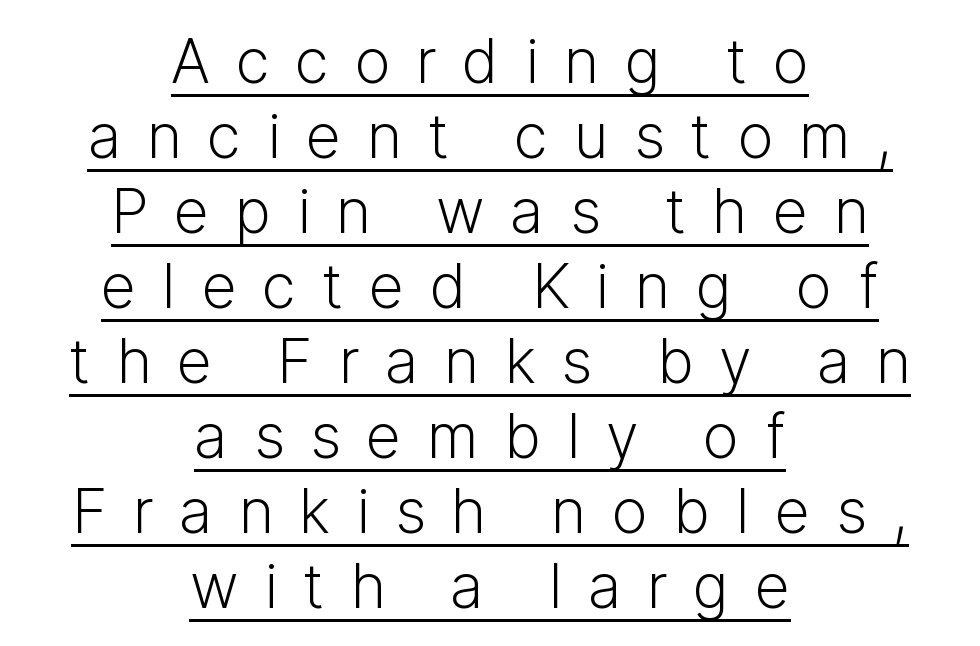
Q: Is the text bold? A: No.
Q: Is the text italic (slanted)? A: No, it is upright.
Q: Is the typeface a serif or a sans-serif typeface? A: Sans-serif.
Q: Is the text underlined? A: Yes.
Q: How is the paragraph aligned? A: Centered.
Q: Is the spacing between letters normal or unusually wide? A: Unusually wide.
Q: Width (condensed, normal, or wide)? A: Normal.
Q: Stroke contrast? A: Low.
Q: x-height? A: Medium.
Q: Monospaced? A: No.
